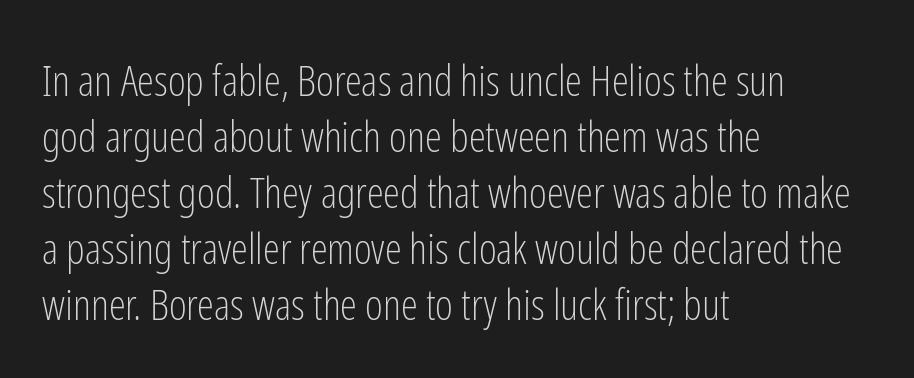
The typesetting does not lean heavy: it is not bold. The face used here is rendered with its standard letterfit. In terms of letterform style, serifs are entirely absent. Line spacing here is normal. The space directly below the letters is spotless.
